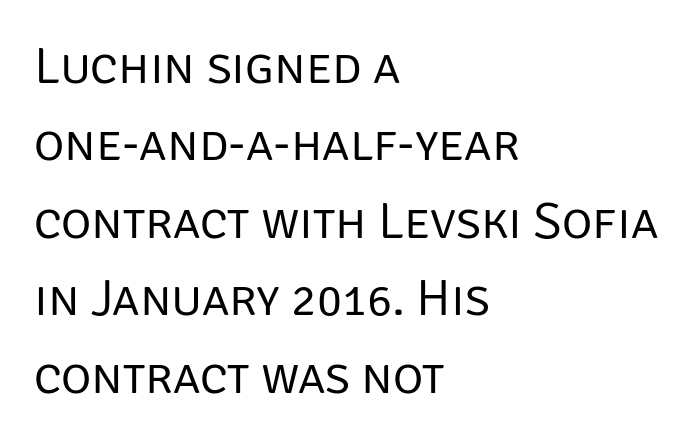
The image shows 52 px regular-weight sans-serif type, upright; set left-aligned, normal line spacing (1.49x), normal letter spacing, not underlined; low stroke contrast and a large x-height.
